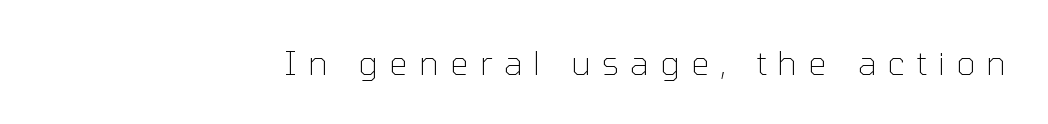
Q: Is the text bold? A: No.
Q: Is the text italic (slanted)? A: No, it is upright.
Q: Is the typeface a serif or a sans-serif typeface? A: Sans-serif.
Q: Is the text underlined? A: No.
Q: How is the paragraph aligned? A: Right-aligned.
Q: Is the spacing between letters normal or unusually wide? A: Unusually wide.
Q: Width (condensed, normal, or wide)? A: Normal.
Q: Stroke contrast? A: Low.
Q: x-height? A: Medium.
Q: Monospaced? A: No.
